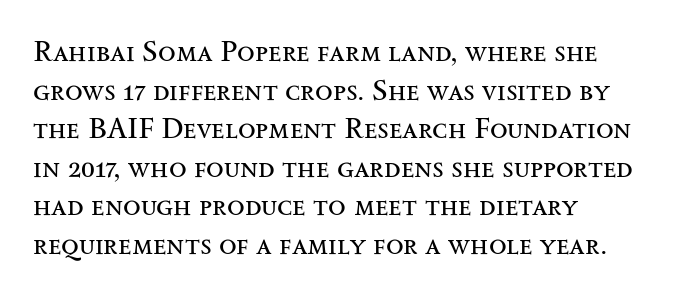
{"serif": "yes", "italic": "no", "bold": "no", "weight": "regular", "width": "wide", "stroke_contrast": "medium", "x_height": "small", "monospaced": "no", "underline": "no", "align": "left", "line_spacing": "normal", "line_spacing_ratio": 1.33, "letter_spacing": "normal", "letter_spacing_em": 0.0, "glyph_px": 29}
